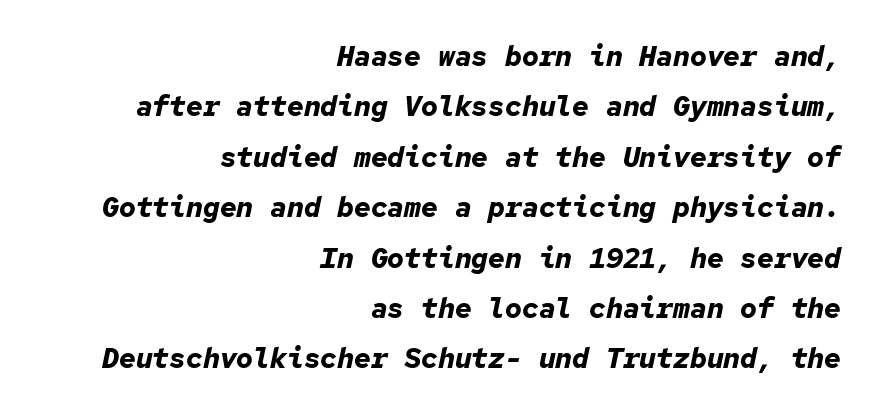
The image shows 28 px bold type, italic (leaning right), monospaced; set right-aligned, line spacing 1.8x, normal letter spacing, not underlined; low stroke contrast and a medium x-height.
